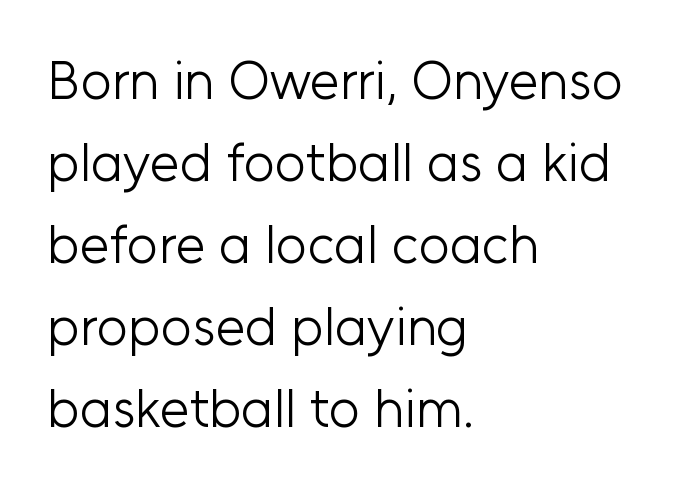
{"serif": "no", "italic": "no", "bold": "no", "weight": "light", "width": "normal", "stroke_contrast": "low", "x_height": "medium", "monospaced": "no", "underline": "no", "align": "left", "line_spacing": "normal", "line_spacing_ratio": 1.52, "letter_spacing": "normal", "letter_spacing_em": 0.0, "glyph_px": 54}
